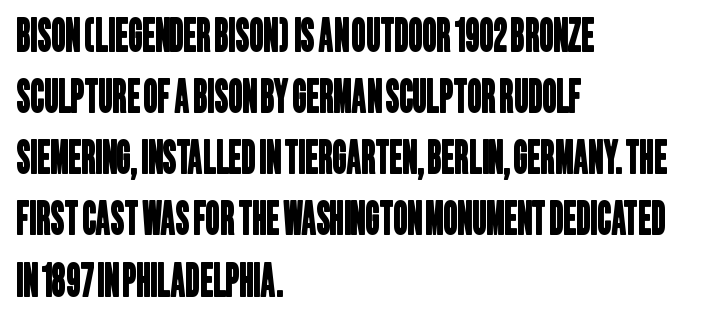
{"serif": "no", "width": "condensed", "stroke_contrast": "low", "x_height": "large", "monospaced": "no", "underline": "no", "align": "left", "line_spacing": "normal", "line_spacing_ratio": 1.39, "letter_spacing": "normal", "letter_spacing_em": 0.0, "glyph_px": 44}
